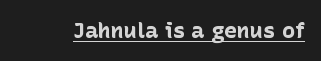
Q: Is the text bold? A: Yes.
Q: Is the text italic (slanted)? A: No, it is upright.
Q: Is the text underlined? A: Yes.
Q: Is the spacing between letters normal or unusually wide? A: Normal.
